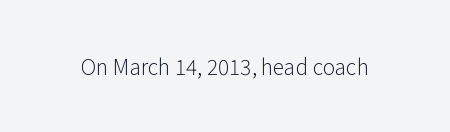
The image shows 21 px text type, upright; set normal letter spacing, not underlined.
